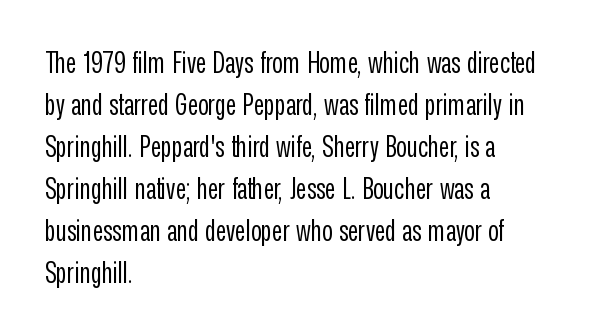
The type is set solid horizontally, with unmodified tracking. Look at the bottom of the vertical strokes: they stop flat, with no serifs. Regular leading. The face used here is proportionally spaced, like ordinary book or web type. Weight class: somewhere from thin through regular. In CSS terms this would be text-align: left.
